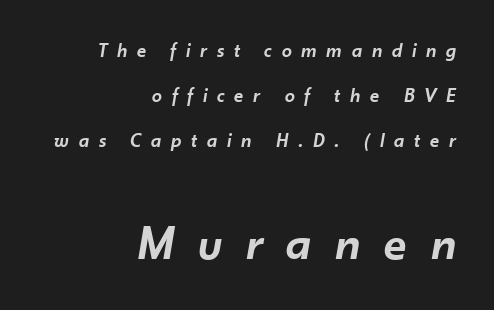
Q: Is the text bold? A: Semi-bold.
Q: Is the text italic (slanted)? A: Yes, it leans right by about 10 degrees.
Q: Is the text underlined? A: No.
Q: How is the paragraph aligned? A: Right-aligned.
Q: Is the spacing between letters normal or unusually wide? A: Unusually wide.
Q: Is the spacing between lines tight, normal or loose? A: Loose.
Q: Which block of text is set in a larger size, the first (top) or the second (bottom)? A: The second (bottom) one.
Q: Width (condensed, normal, or wide)? A: Normal.
Q: Stroke contrast? A: Low.
Q: x-height? A: Small.
Q: Monospaced? A: No.
